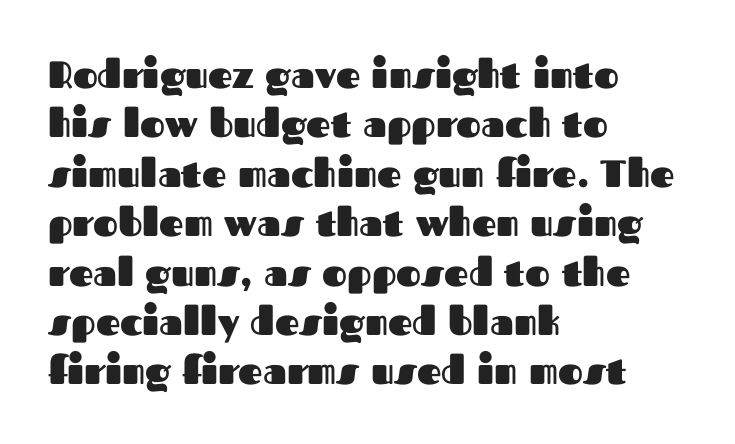
{"serif": "no", "italic": "no", "bold": "yes", "weight": "heavy", "width": "normal", "stroke_contrast": "medium", "x_height": "medium", "monospaced": "no", "underline": "no", "align": "left", "line_spacing": "normal", "line_spacing_ratio": 1.3, "letter_spacing": "normal", "letter_spacing_em": 0.0, "glyph_px": 38}
